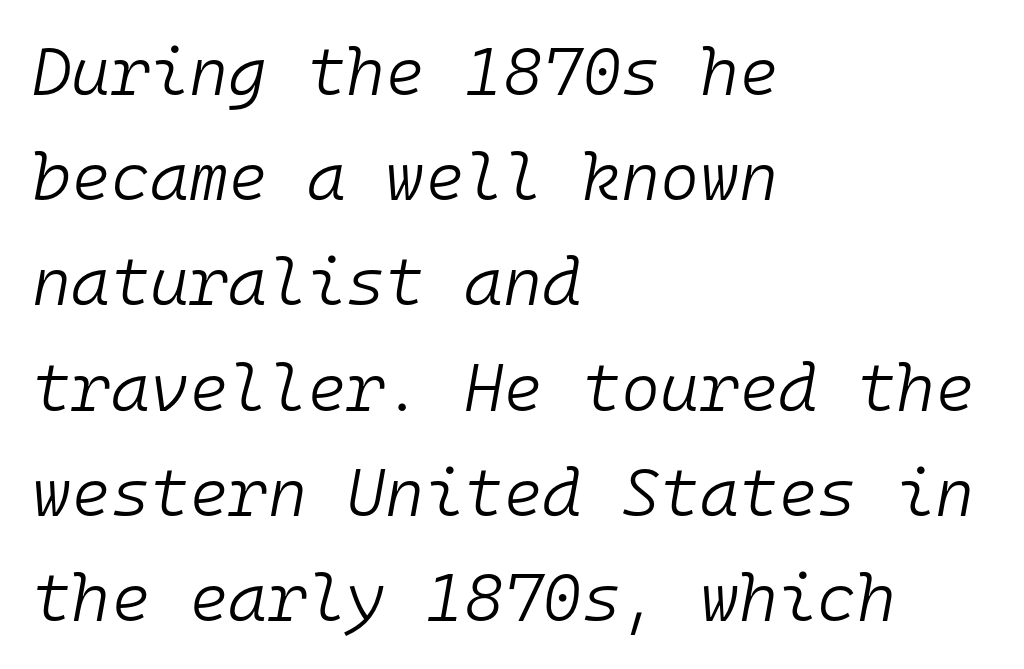
Observe the ordinary spacing: letters are neighbours, not strangers. The face used here is monospaced, like something from a code editor. Horizontally, the lines are justified to the leading edge only. Slanted lettering throughout.
